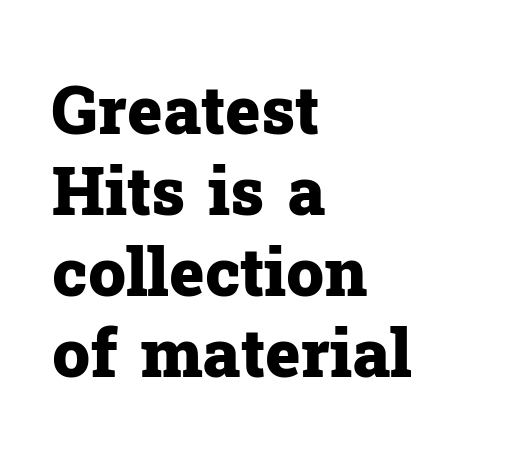
{"serif": "yes", "italic": "no", "bold": "yes", "weight": "heavy", "width": "normal", "stroke_contrast": "low", "x_height": "medium", "monospaced": "no", "underline": "no", "align": "left", "line_spacing_ratio": 1.21, "letter_spacing": "normal", "letter_spacing_em": 0.0, "glyph_px": 67}
